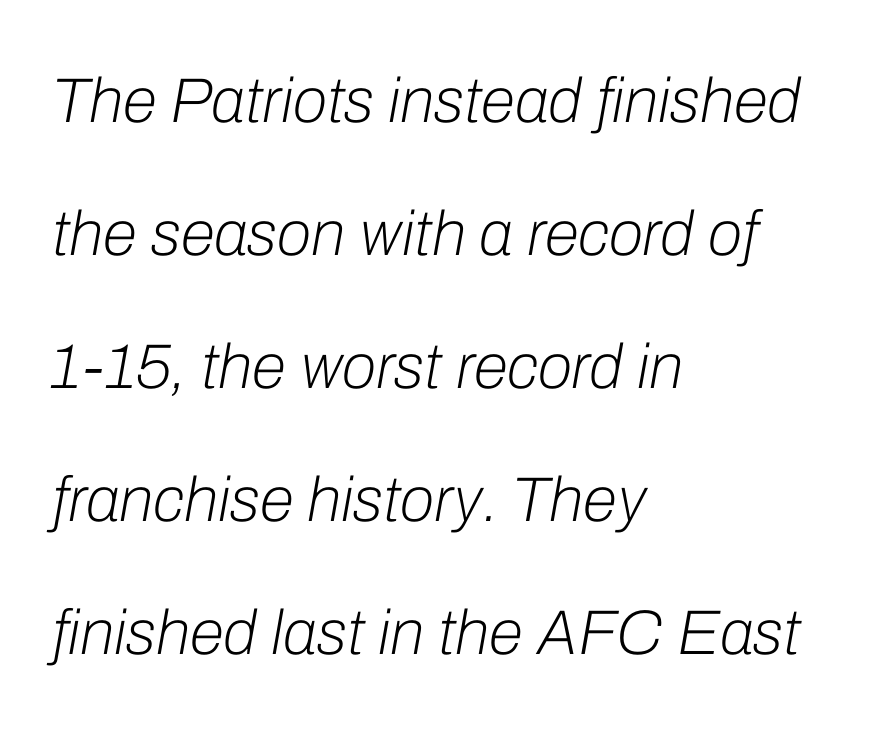
The text block is weighted toward the left margin, trailing off unevenly rightward. Line spacing here is loose. Standard letterfit; no display-style spreading of the glyphs. Character widths vary here, with narrow letters taking less room than wide ones. This rendering features lettering with no underline.
